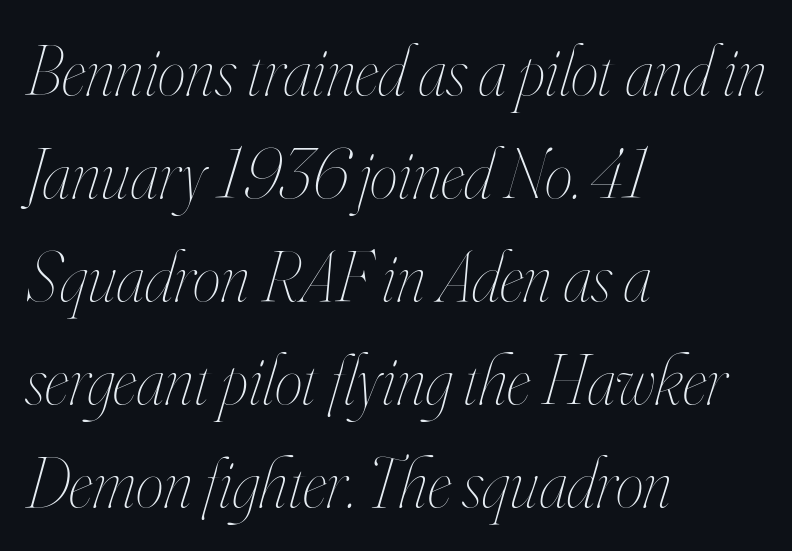
Letters have the restrained weight of plain body copy at most. You can tell it's italic because the verticals aren't actually vertical. The face used here is proportionally spaced, like ordinary book or web type. Standard letterfit; no display-style spreading of the glyphs. The passage shown is not underscored anywhere.
